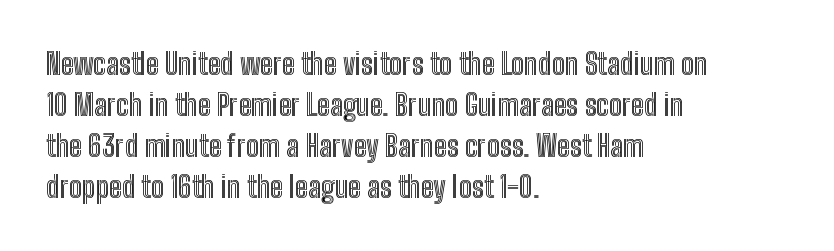
In terms of letterspacing, this is plain default setting. Note the varied advance widths — an 'i' is clearly narrower than an 'm'. Italic? Not at all — the glyphs are vertical. If you drew a ruler down the left edge, every line would touch it.
